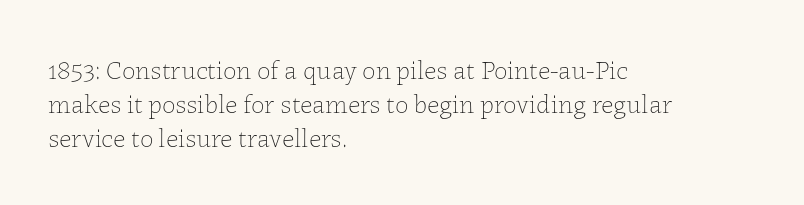
Vertically, the passage feels balanced, rows spaced as you'd expect. The strip under each line holds only bare page. Weight: in the light-to-regular range. Glyph-to-glyph distance matches everyday printed text.
